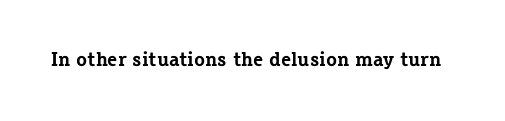
Q: Is the text bold? A: Yes.
Q: Is the text italic (slanted)? A: No, it is upright.
Q: Is the text underlined? A: No.
Q: Is the spacing between letters normal or unusually wide? A: Normal.
